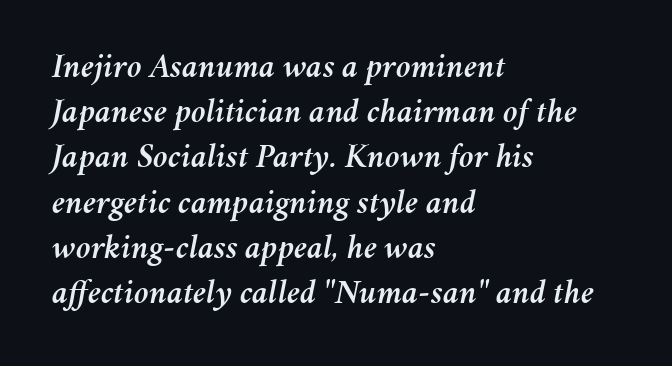
Q: Is the text italic (slanted)? A: Yes, it leans right by about 11 degrees.
Q: Is the text underlined? A: No.
Q: How is the paragraph aligned? A: Left-aligned.
Q: Is the spacing between letters normal or unusually wide? A: Normal.
Q: Is the spacing between lines tight, normal or loose? A: Normal.
Q: Width (condensed, normal, or wide)? A: Normal.
Q: Stroke contrast? A: Medium.
Q: x-height? A: Medium.
Q: Monospaced? A: No.
